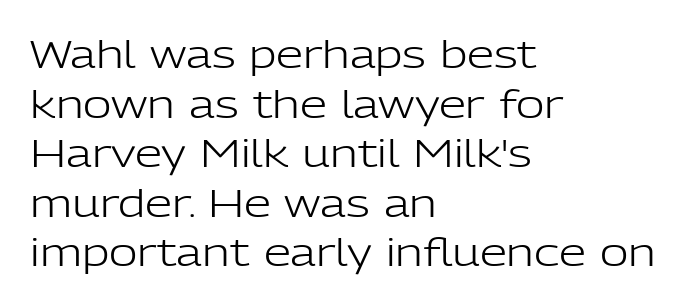
The image shows 39 px light sans-serif type, upright; set left-aligned, normal line spacing (1.27x), normal letter spacing, not underlined; low stroke contrast and a medium x-height.
